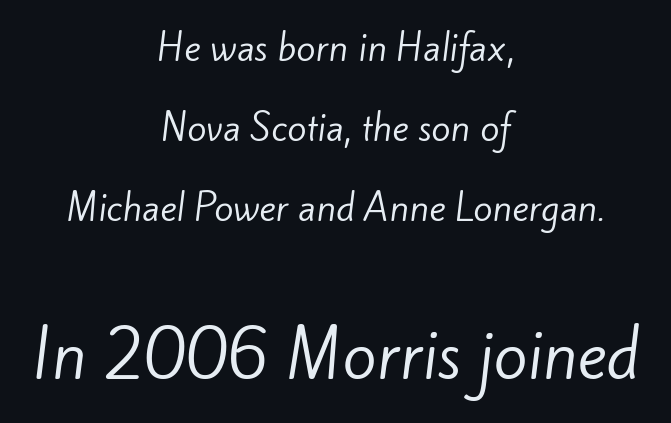
The line texture is even and compact thanks to regular tracking. Short and long lines alike share a common midpoint. The designer went with a sans here, leaving each stem footless. The vertical gap from one line to the next is large. This sample has the flowing, uneven cadence of proportional lettering.
